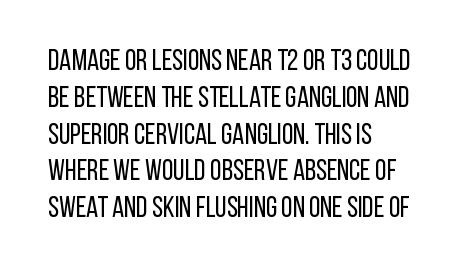
Q: Is the text bold? A: No.
Q: Is the text italic (slanted)? A: No, it is upright.
Q: Is the typeface a serif or a sans-serif typeface? A: Sans-serif.
Q: Is the text underlined? A: No.
Q: How is the paragraph aligned? A: Left-aligned.
Q: Is the spacing between letters normal or unusually wide? A: Normal.
Q: Is the spacing between lines tight, normal or loose? A: Normal.
Q: Width (condensed, normal, or wide)? A: Condensed.
Q: Stroke contrast? A: Low.
Q: x-height? A: Large.
Q: Monospaced? A: No.
